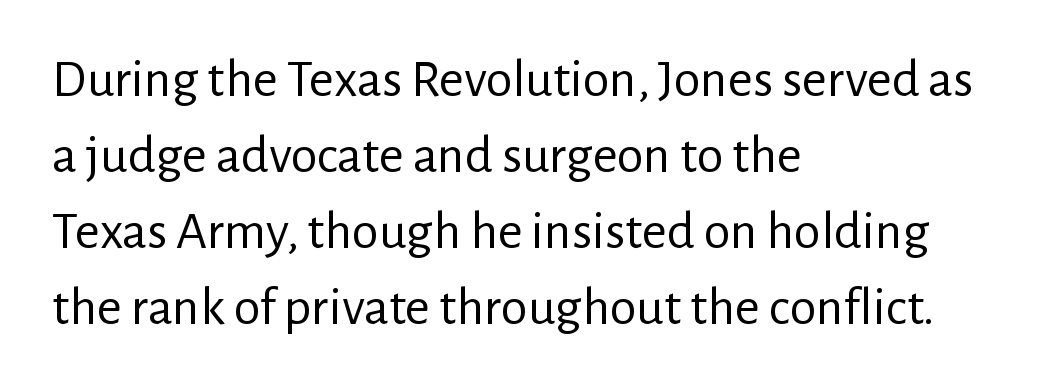
Q: Is the text bold? A: No.
Q: Is the text italic (slanted)? A: No, it is upright.
Q: Is the typeface a serif or a sans-serif typeface? A: Sans-serif.
Q: Is the text underlined? A: No.
Q: How is the paragraph aligned? A: Left-aligned.
Q: Is the spacing between letters normal or unusually wide? A: Normal.
Q: Is the spacing between lines tight, normal or loose? A: Normal.
Q: Width (condensed, normal, or wide)? A: Normal.
Q: Stroke contrast? A: Low.
Q: x-height? A: Medium.
Q: Monospaced? A: No.
